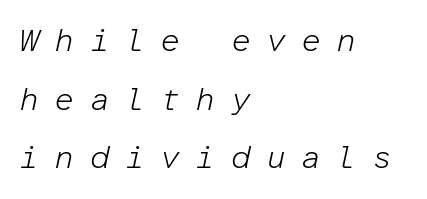
{"italic": "yes", "lean": "right", "slant_degrees": 12, "bold": "no", "weight": "light", "width": "normal", "stroke_contrast": "low", "x_height": "medium", "monospaced": "yes", "underline": "no", "align": "left", "line_spacing_ratio": 1.83, "letter_spacing": "wide", "letter_spacing_em": 0.47, "glyph_px": 32}
